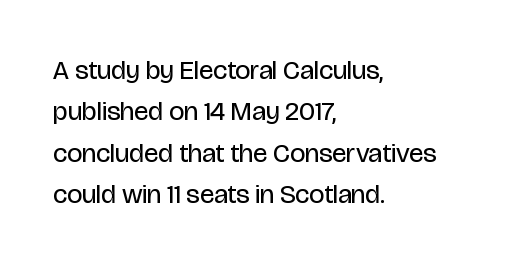
{"italic": "no", "bold": "no", "underline": "no", "align": "left", "line_spacing": "normal", "line_spacing_ratio": 1.53, "letter_spacing": "normal", "letter_spacing_em": 0.0, "glyph_px": 27}
